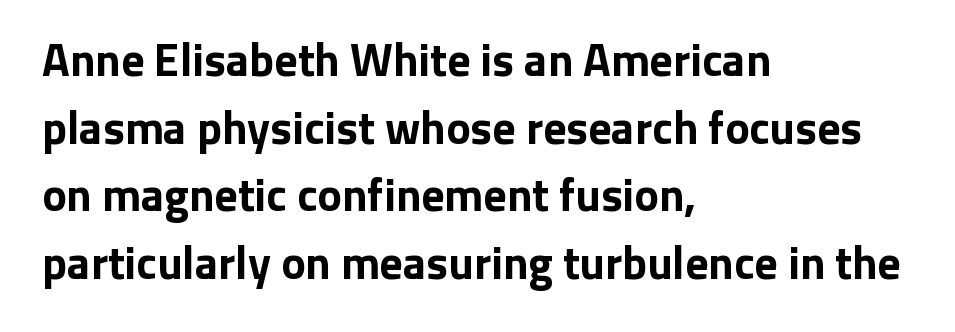
How would I describe the line gaps? Plain and ordinary. Casual observation: everything's shoved over to the left. On the weight axis this lands at bold, roughly 700. The rendering uses natural spacing where letterforms have individual widths. Spacing between characters is what you'd get straight out of the box. The letters carry no serifs — their stems end cleanly without finishing strokes.
